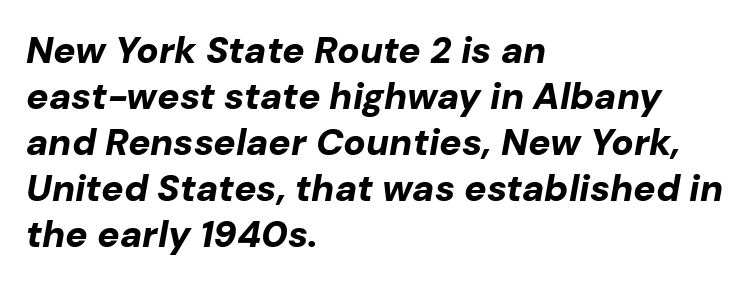
Q: Is the text bold? A: Yes.
Q: Is the text italic (slanted)? A: Yes, it leans right by about 10 degrees.
Q: Is the text underlined? A: No.
Q: How is the paragraph aligned? A: Left-aligned.
Q: Is the spacing between letters normal or unusually wide? A: Normal.
Q: Width (condensed, normal, or wide)? A: Normal.
Q: Stroke contrast? A: Low.
Q: x-height? A: Medium.
Q: Monospaced? A: No.
